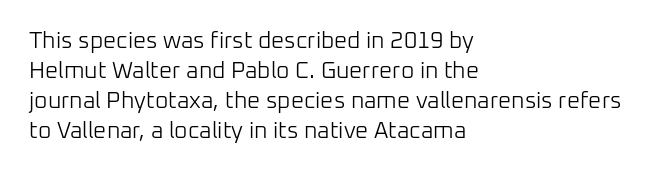
Teacher's note: observe the even left margin — that is flush-left alignment. Does extra space separate the letters? No, they use regular spacing. In terms of posture, this sample is upright. The glyphs are unaccompanied by any horizontal stroke below them. The lines sit at an ordinary, default distance from one another.
